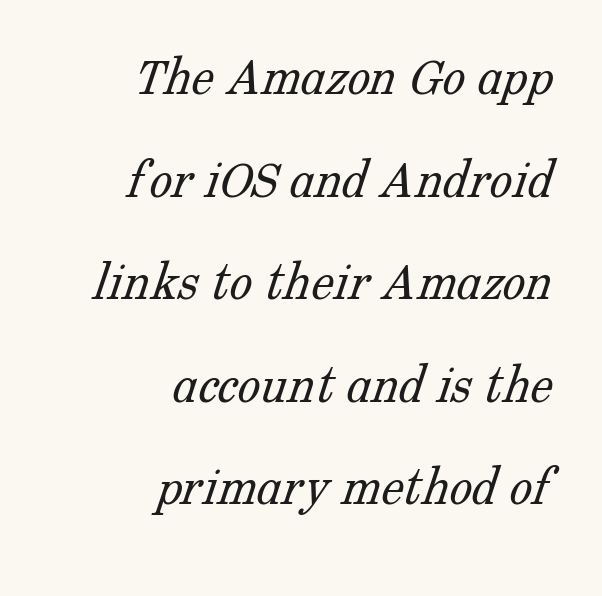
Q: Is the text bold? A: No.
Q: Is the typeface a serif or a sans-serif typeface? A: Serif.
Q: Is the text underlined? A: No.
Q: How is the paragraph aligned? A: Right-aligned.
Q: Is the spacing between letters normal or unusually wide? A: Normal.
Q: Width (condensed, normal, or wide)? A: Normal.
Q: Stroke contrast? A: Low.
Q: x-height? A: Medium.
Q: Monospaced? A: No.
